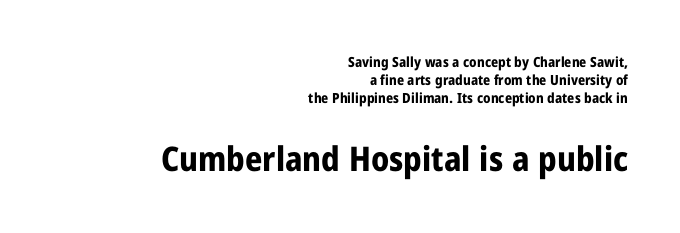
Do the letters lean? They stand straight. Nope, no serifs anywhere on these letters. Tracking value appears to be zero — textbook default spacing. Heft: maximum for text — a bold.
